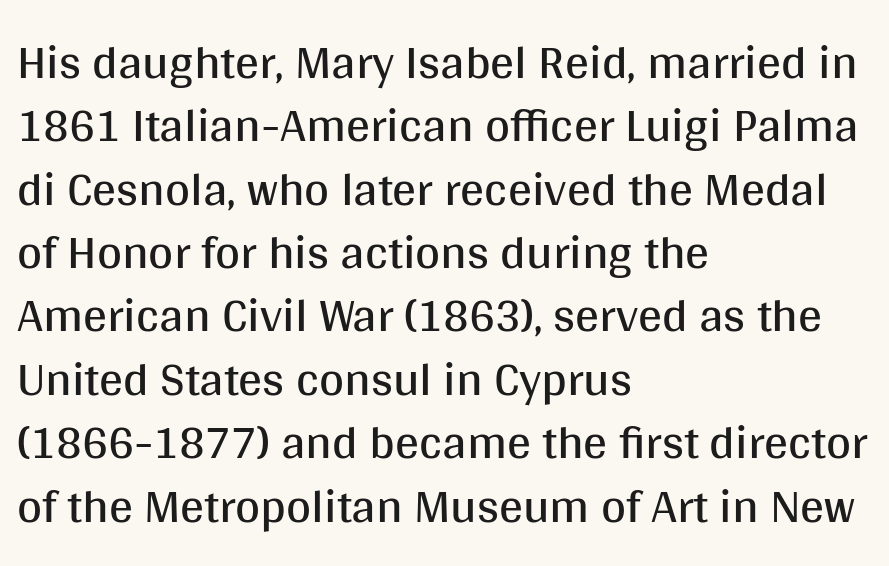
Q: Is the text bold? A: No.
Q: Is the text italic (slanted)? A: No, it is upright.
Q: Is the typeface a serif or a sans-serif typeface? A: Sans-serif.
Q: Is the text underlined? A: No.
Q: How is the paragraph aligned? A: Left-aligned.
Q: Is the spacing between letters normal or unusually wide? A: Normal.
Q: Is the spacing between lines tight, normal or loose? A: Normal.
Q: Width (condensed, normal, or wide)? A: Normal.
Q: Stroke contrast? A: Medium.
Q: x-height? A: Large.
Q: Monospaced? A: No.
